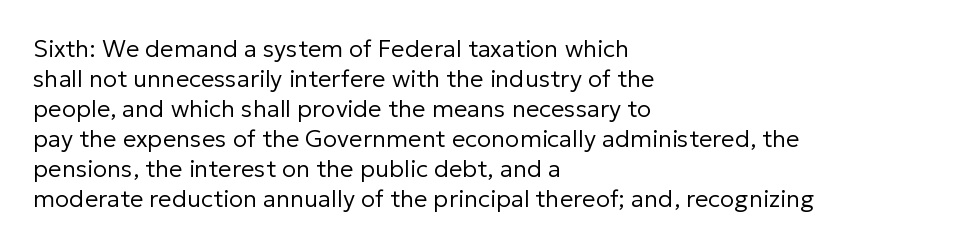
The image shows 24 px text type, upright; set left-aligned, normal line spacing (1.25x), normal letter spacing, not underlined.
